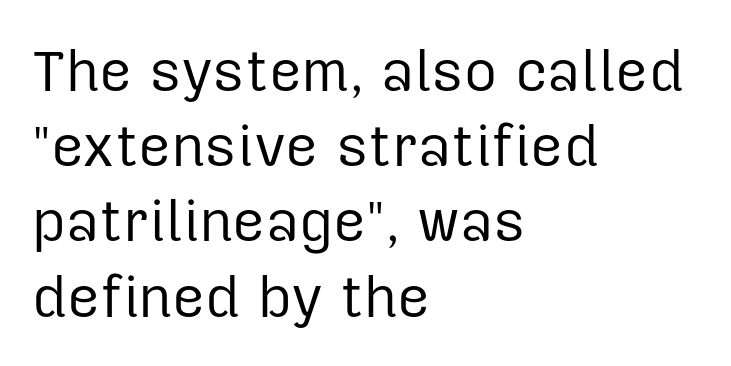
The lettering stays uniformly vertical, giving the passage a roman look. Is the block centered? No — it sits flush against the left margin. These lines are composed in type without serifs. This sample uses plain, unmodified letter spacing. Each row of text sits above clean, open space. The strokes are not fattened; the text isn't bold.
